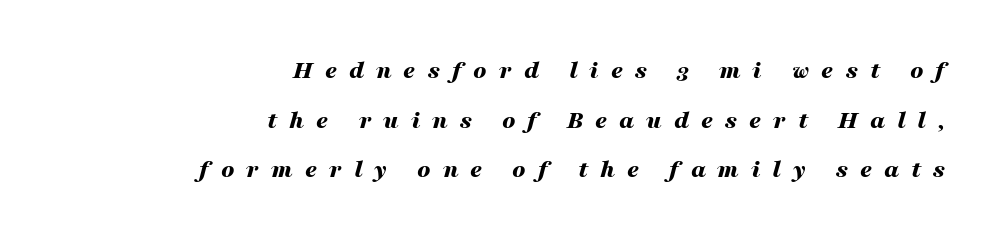
The image shows 26 px bold type, italic (leaning right); set right-aligned, loose line spacing (1.91x), unusually wide letter spacing (+0.46 em), not underlined.
